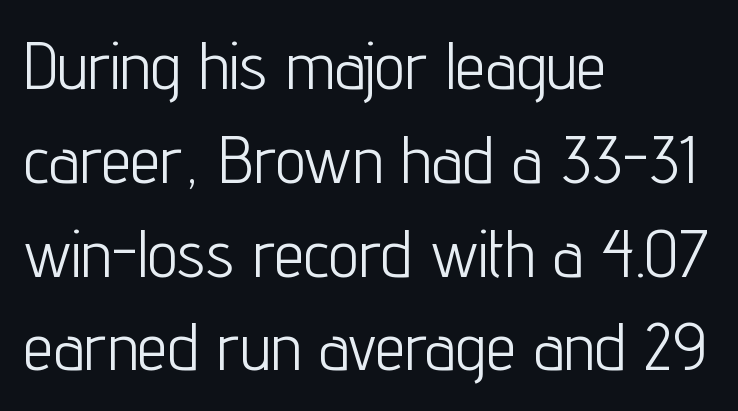
Q: Is the text bold? A: No.
Q: Is the text italic (slanted)? A: No, it is upright.
Q: Is the typeface a serif or a sans-serif typeface? A: Sans-serif.
Q: Is the text underlined? A: No.
Q: How is the paragraph aligned? A: Left-aligned.
Q: Is the spacing between letters normal or unusually wide? A: Normal.
Q: Is the spacing between lines tight, normal or loose? A: Normal.
Q: Width (condensed, normal, or wide)? A: Condensed.
Q: Stroke contrast? A: Low.
Q: x-height? A: Medium.
Q: Monospaced? A: No.
